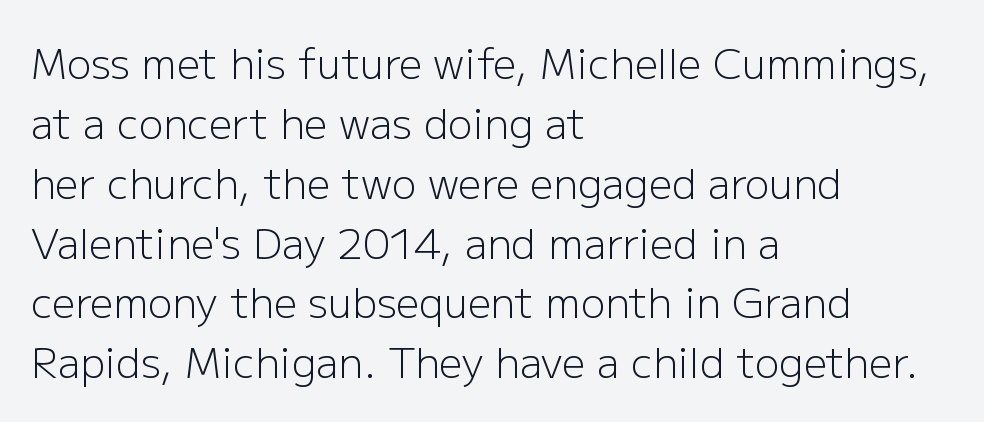
Q: Is the text bold? A: No.
Q: Is the text italic (slanted)? A: No, it is upright.
Q: Is the typeface a serif or a sans-serif typeface? A: Sans-serif.
Q: Is the text underlined? A: No.
Q: How is the paragraph aligned? A: Left-aligned.
Q: Is the spacing between letters normal or unusually wide? A: Normal.
Q: Is the spacing between lines tight, normal or loose? A: Normal.
Q: Width (condensed, normal, or wide)? A: Normal.
Q: Stroke contrast? A: Low.
Q: x-height? A: Medium.
Q: Monospaced? A: No.
